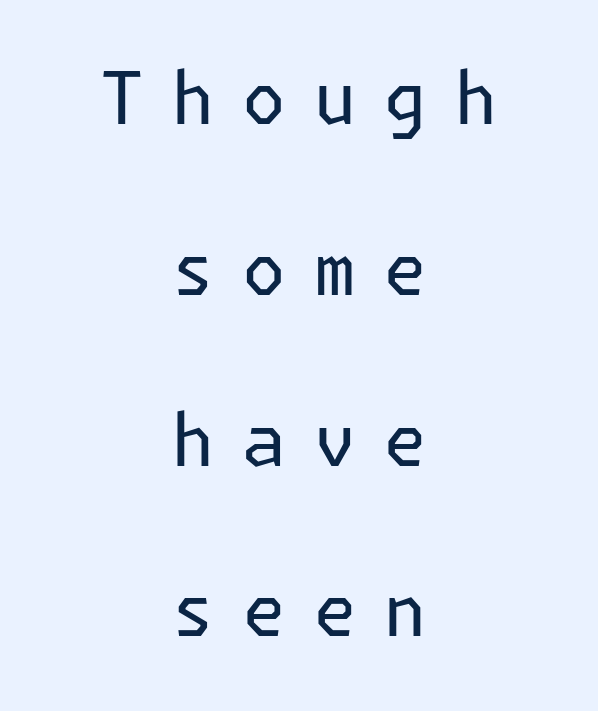
Q: Is the text bold? A: No.
Q: Is the text italic (slanted)? A: No, it is upright.
Q: Is the typeface a serif or a sans-serif typeface? A: Sans-serif.
Q: Is the text underlined? A: No.
Q: How is the paragraph aligned? A: Centered.
Q: Is the spacing between letters normal or unusually wide? A: Unusually wide.
Q: Is the spacing between lines tight, normal or loose? A: Loose.
Q: Width (condensed, normal, or wide)? A: Normal.
Q: Stroke contrast? A: Low.
Q: x-height? A: Medium.
